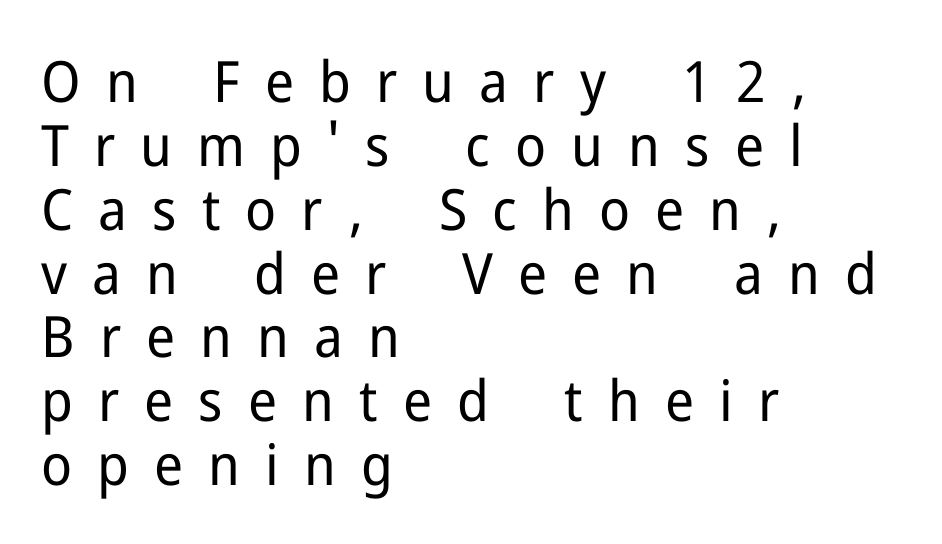
The image shows 57 px regular-weight sans-serif type, upright; set left-aligned, tight line spacing (1.12x), unusually wide letter spacing (+0.44 em), not underlined; low stroke contrast and a medium x-height.
